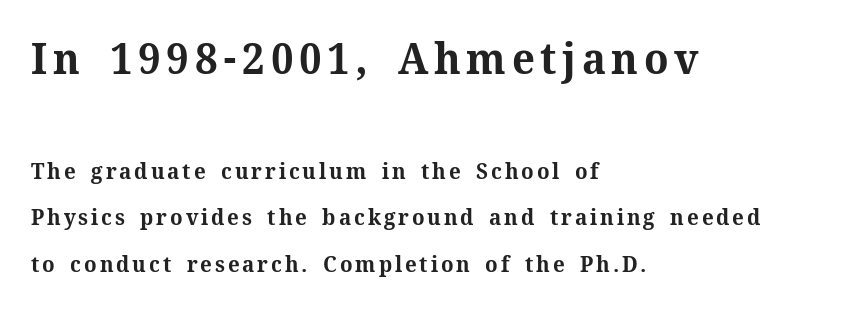
{"serif": "yes", "italic": "no", "bold": "yes", "weight": "bold", "width": "normal", "stroke_contrast": "medium", "x_height": "medium", "monospaced": "no", "underline": "no", "align": "left", "line_spacing": "loose", "line_spacing_ratio": 2.12, "larger_block": "first", "size_ratio": 1.95, "glyph_px": 43}
